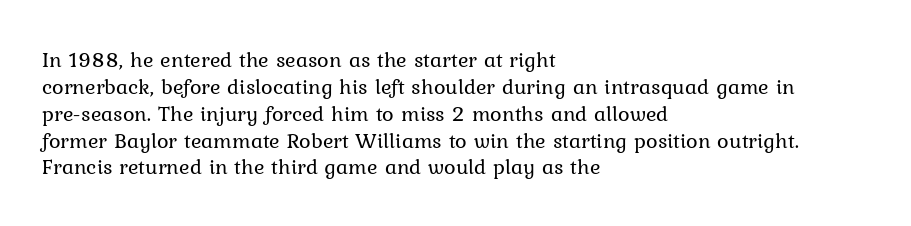
The image shows 22 px text type, upright; set left-aligned, line spacing 1.22x, normal letter spacing, not underlined.
